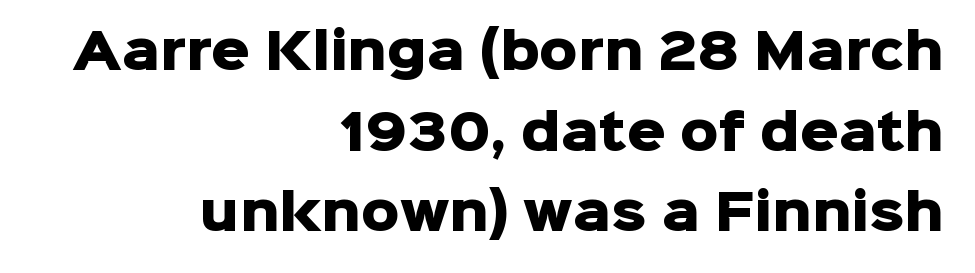
Q: Is the text bold? A: Yes.
Q: Is the text italic (slanted)? A: No, it is upright.
Q: Is the typeface a serif or a sans-serif typeface? A: Sans-serif.
Q: Is the text underlined? A: No.
Q: How is the paragraph aligned? A: Right-aligned.
Q: Is the spacing between letters normal or unusually wide? A: Normal.
Q: Is the spacing between lines tight, normal or loose? A: Normal.
Q: Width (condensed, normal, or wide)? A: Normal.
Q: Stroke contrast? A: Low.
Q: x-height? A: Medium.
Q: Monospaced? A: No.
